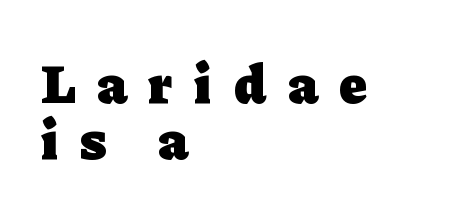
{"serif": "yes", "italic": "no", "bold": "yes", "weight": "heavy", "width": "normal", "stroke_contrast": "low", "x_height": "medium", "monospaced": "no", "underline": "no", "align": "left", "line_spacing": "tight", "line_spacing_ratio": 1.01, "letter_spacing": "wide", "letter_spacing_em": 0.4, "glyph_px": 55}
